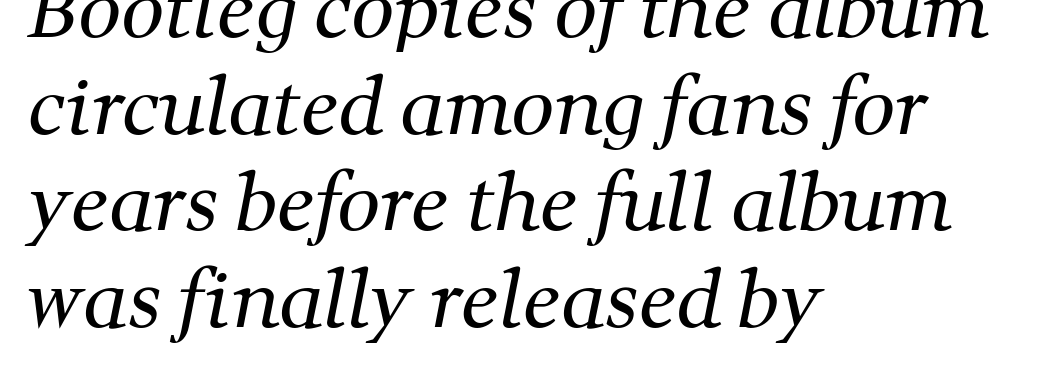
Line beginnings align vertically; line endings do not. The face looks like a standard text weight, possibly lighter. The gap between lines stays unmarked. Serif or sans? Serif — the stroke terminals have little feet.
